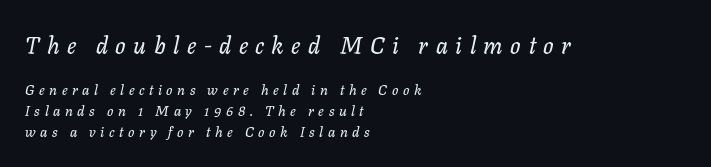
{"italic": "yes", "lean": "right", "slant_degrees": 11, "underline": "no", "align": "left", "line_spacing": "normal", "line_spacing_ratio": 1.48, "letter_spacing": "wide", "letter_spacing_em": 0.33, "larger_block": "first", "size_ratio": 1.64, "glyph_px": 23}
